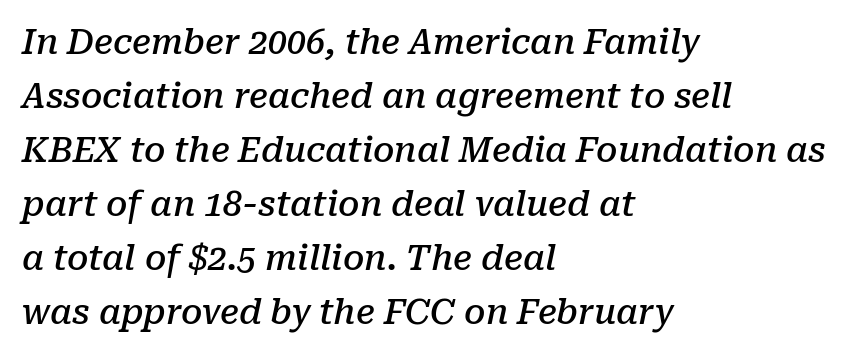
The gaps between neighbouring characters are ordinary and unremarkable. Visually the block forms a straight wall on the left and a jagged coastline on the right. The font family rendered here belongs to the serif group. These lines are rendered in a variable-pitch font. Regular leading.
